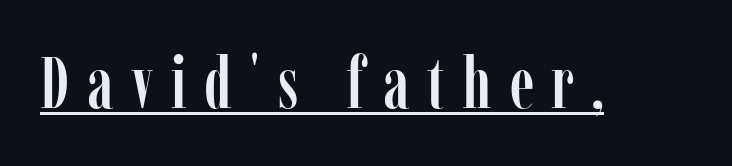
Q: Is the text italic (slanted)? A: No, it is upright.
Q: Is the typeface a serif or a sans-serif typeface? A: Serif.
Q: Is the text underlined? A: Yes.
Q: Is the spacing between letters normal or unusually wide? A: Unusually wide.
Q: Width (condensed, normal, or wide)? A: Condensed.
Q: Stroke contrast? A: Low.
Q: x-height? A: Medium.
Q: Monospaced? A: No.
